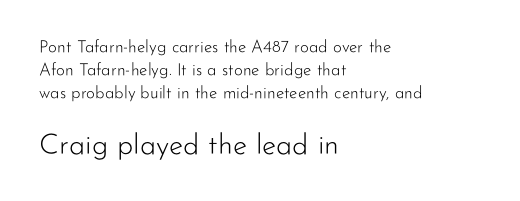
Honestly, the letter spacing is just normal — you wouldn't notice it. Leading matches the norm, producing a regular column. Italic: no, the glyphs are upright roman. A typesetter would label this face a sans.
